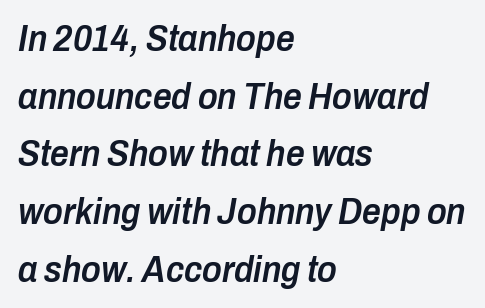
The image shows 37 px semibold, condensed type, italic (leaning right); set left-aligned, normal line spacing (1.56x), normal letter spacing, not underlined; low stroke contrast and a medium x-height.
